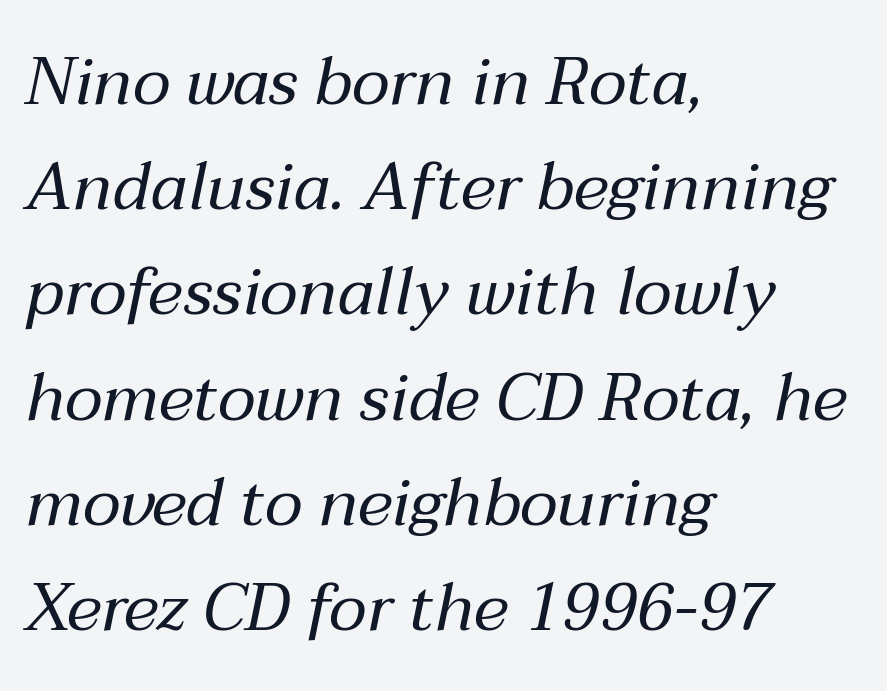
Counters stay open thanks to moderate or lighter strokes. Visually the block forms a straight wall on the left and a jagged coastline on the right. Is this a fixed-width face? No — the glyphs have proportional, varying widths. The letters are slanted; this is an italic face.
